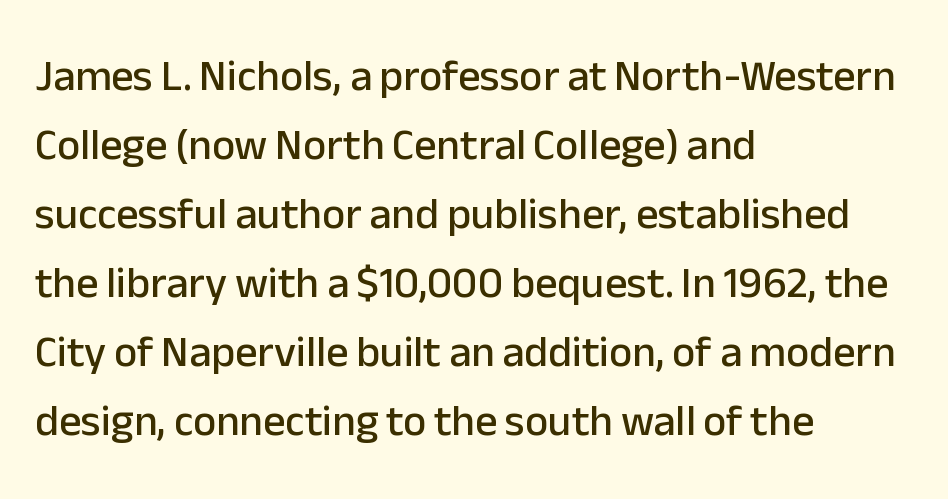
The image shows 44 px sans-serif type, upright; set left-aligned, normal line spacing (1.57x), normal letter spacing, not underlined; low stroke contrast and a medium x-height.
